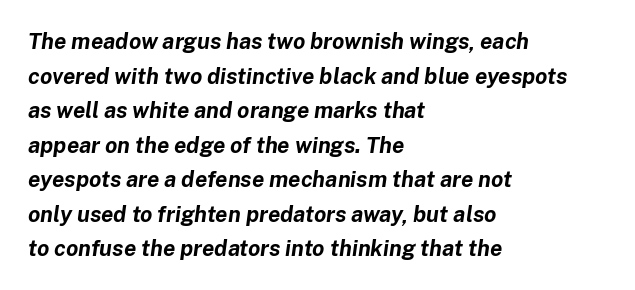
The image shows 22 px bold type, italic (leaning right); set left-aligned, normal line spacing (1.57x), normal letter spacing, not underlined.
